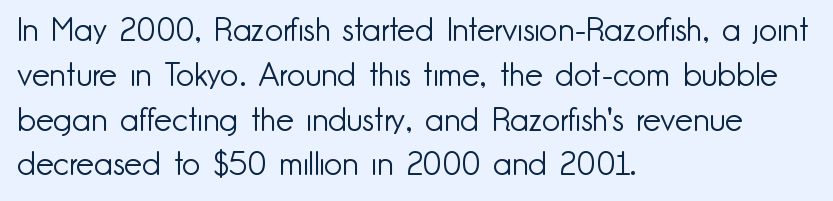
The image shows 32 px light sans-serif type, upright; set left-aligned, normal line spacing (1.4x), normal letter spacing, not underlined; low stroke contrast and a small x-height.
